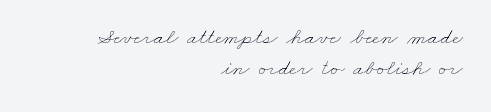
Q: Is the text bold? A: No.
Q: Is the text underlined? A: No.
Q: How is the paragraph aligned? A: Right-aligned.
Q: Is the spacing between letters normal or unusually wide? A: Normal.
Q: Is the spacing between lines tight, normal or loose? A: Normal.
